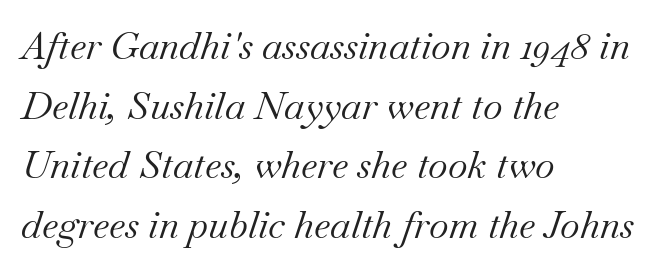
The image shows 38 px regular-weight serif type, italic (leaning right); set left-aligned, normal line spacing (1.57x), normal letter spacing, not underlined; medium stroke contrast and a small x-height.
